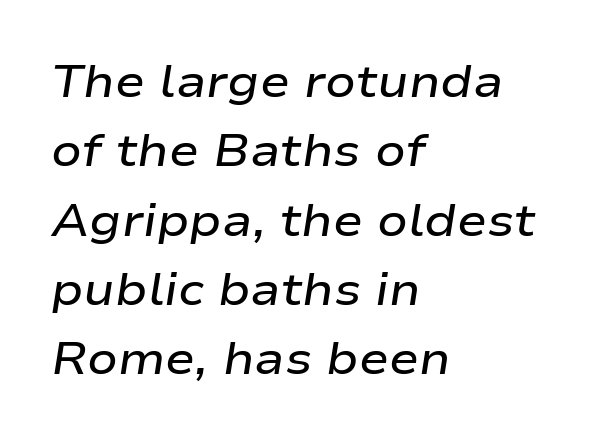
Do the characters align in a grid? No, the font is proportional. Letters rest on an invisible, unmarked baseline. Caption: semibold face, moderately heavy strokes. Line beginnings align vertically; line endings do not. Successive baselines arrive at the customary interval.
